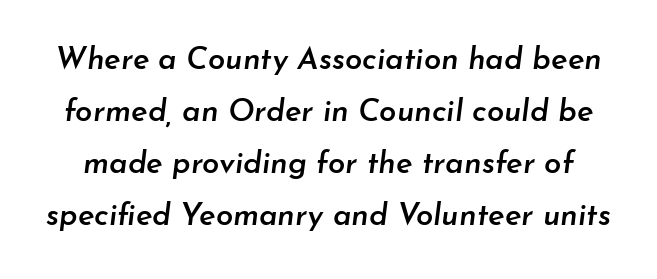
{"italic": "yes", "lean": "right", "slant_degrees": 7, "bold": "semi", "weight": "semibold", "width": "normal", "stroke_contrast": "low", "x_height": "small", "monospaced": "no", "underline": "no", "line_spacing": "normal", "line_spacing_ratio": 1.68, "letter_spacing": "normal", "letter_spacing_em": 0.0, "glyph_px": 31}
